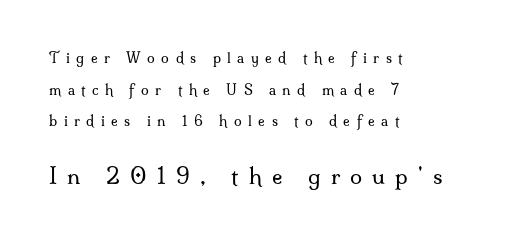
{"italic": "no", "bold": "no", "underline": "no", "align": "left", "line_spacing": "loose", "line_spacing_ratio": 2.26, "letter_spacing": "wide", "letter_spacing_em": 0.46, "larger_block": "second", "size_ratio": 1.57, "glyph_px": 22}
